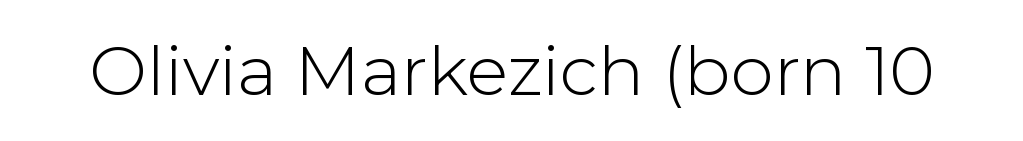
Weight: in the light-to-regular range. Quick note: underline off. The axis of the letterforms is exactly vertical. Think of a printed novel: that variable character pitch is what you see here. Check where the strokes stop: nothing finishes them off — pure sans. The line texture is even and compact thanks to regular tracking.
